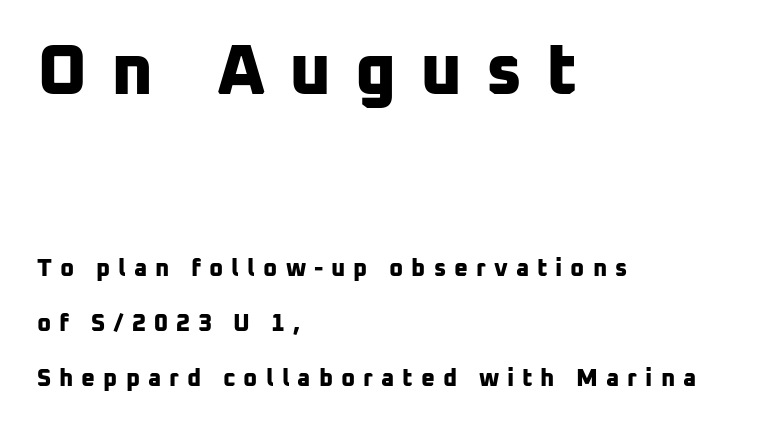
Q: Is the text bold? A: Yes.
Q: Is the typeface a serif or a sans-serif typeface? A: Sans-serif.
Q: Is the text underlined? A: No.
Q: How is the paragraph aligned? A: Left-aligned.
Q: Is the spacing between letters normal or unusually wide? A: Unusually wide.
Q: Is the spacing between lines tight, normal or loose? A: Loose.
Q: Which block of text is set in a larger size, the first (top) or the second (bottom)? A: The first (top) one.
Q: Width (condensed, normal, or wide)? A: Normal.
Q: Stroke contrast? A: Low.
Q: x-height? A: Medium.
Q: Monospaced? A: No.
